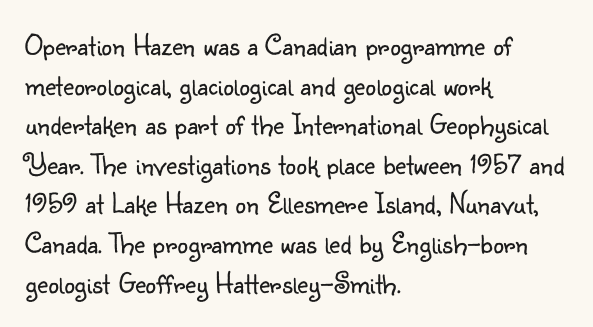
A student would call this left alignment; a typographer would say flush left, rag right. The face looks like a standard text weight, possibly lighter. These lines are rendered in a variable-pitch font. Lines of text with bare space underneath. Compared with typical body copy, the letter spacing here is the same. The typeface chosen for these lines omits serifs.
